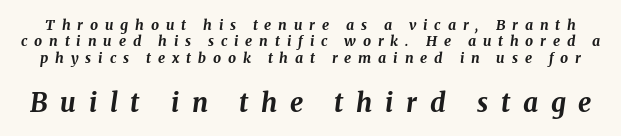
The image shows 26 px bold type, italic (leaning right); set line spacing 1.17x, unusually wide letter spacing (+0.49 em), not underlined; the second (bottom) block is 1.86x larger.
